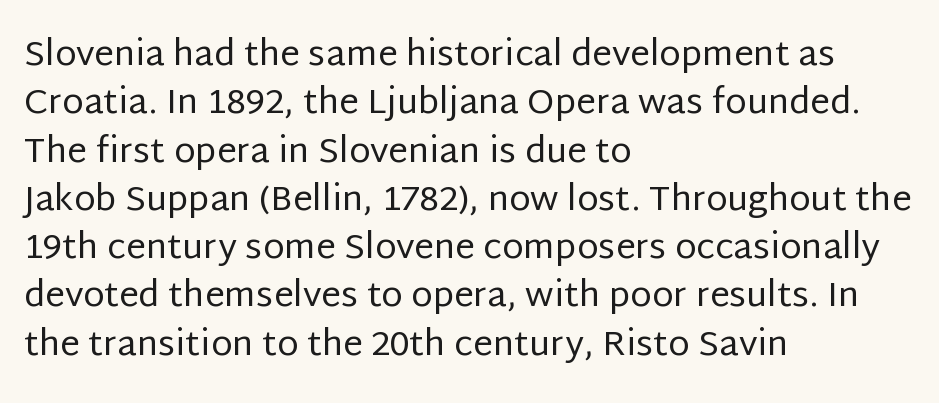
The image shows 35 px regular-weight sans-serif type, upright; set left-aligned, normal line spacing (1.38x), normal letter spacing, not underlined; low stroke contrast and a large x-height.
